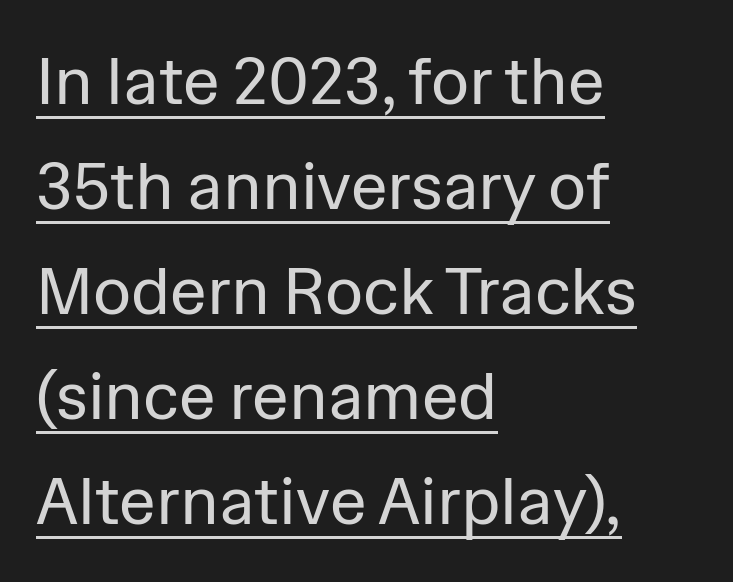
{"serif": "no", "italic": "no", "bold": "no", "weight": "regular", "width": "normal", "stroke_contrast": "low", "x_height": "medium", "monospaced": "no", "underline": "yes", "align": "left", "line_spacing": "normal", "line_spacing_ratio": 1.59, "letter_spacing": "normal", "letter_spacing_em": 0.0, "glyph_px": 66}
